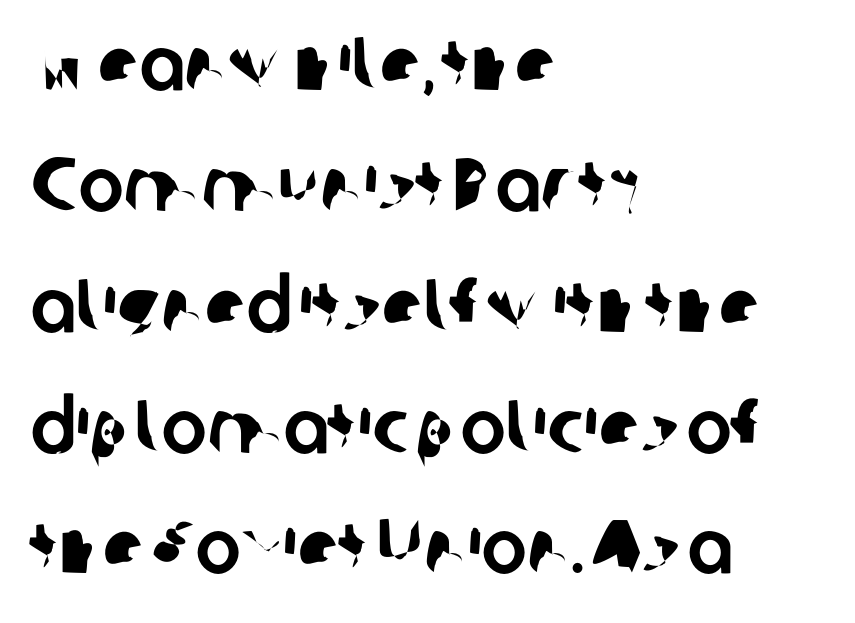
{"serif": "no", "width": "normal", "stroke_contrast": "low", "x_height": "medium", "monospaced": "no", "underline": "no", "align": "left", "line_spacing": "normal", "line_spacing_ratio": 1.59, "letter_spacing": "normal", "letter_spacing_em": 0.0, "glyph_px": 76}
